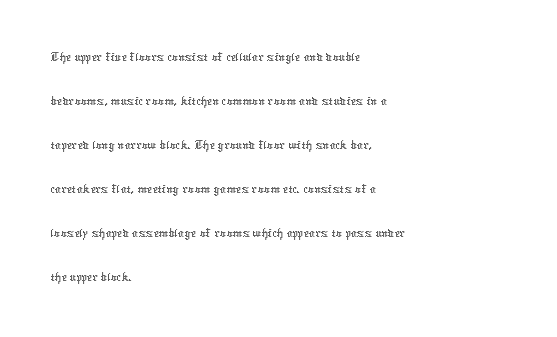
The image shows 30 px thin type, upright; set left-aligned, normal line spacing (1.47x), normal letter spacing, not underlined; low stroke contrast and a medium x-height.
